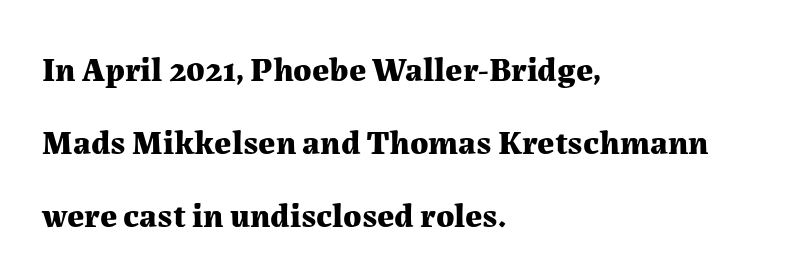
{"serif": "yes", "italic": "no", "bold": "yes", "weight": "bold", "width": "normal", "stroke_contrast": "medium", "x_height": "medium", "monospaced": "no", "underline": "no", "align": "left", "line_spacing": "loose", "line_spacing_ratio": 2.14, "letter_spacing": "normal", "letter_spacing_em": 0.0, "glyph_px": 34}
